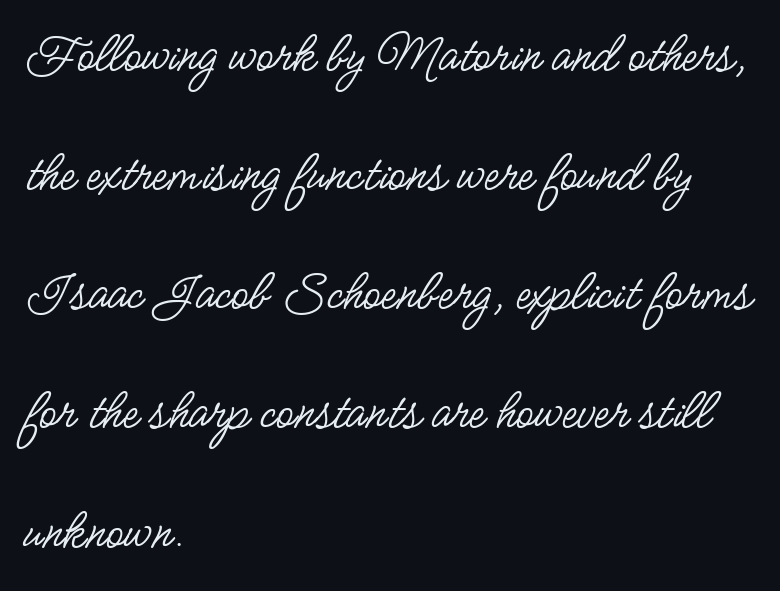
Does the copy run flush right? No — it runs flush left. Think of a printed novel: that variable character pitch is what you see here. Classification — sans serif.
